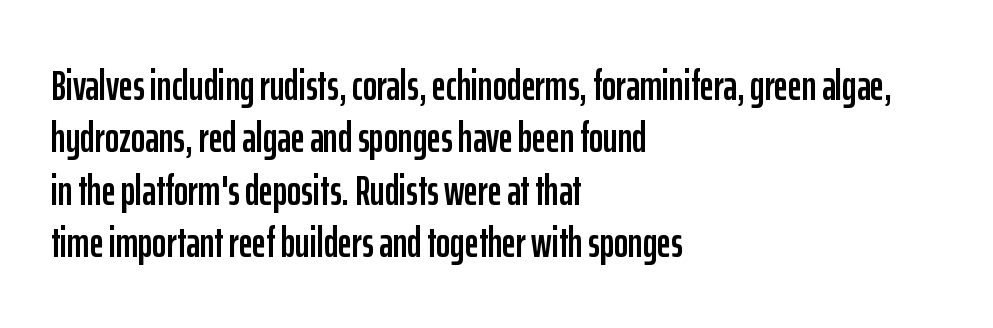
Font category for this specimen: sans-serif. Here the designer chose a conventional face with non-uniform glyph widths. The letters stand upright; this is a roman face. This rendering features lettering with no underline.
